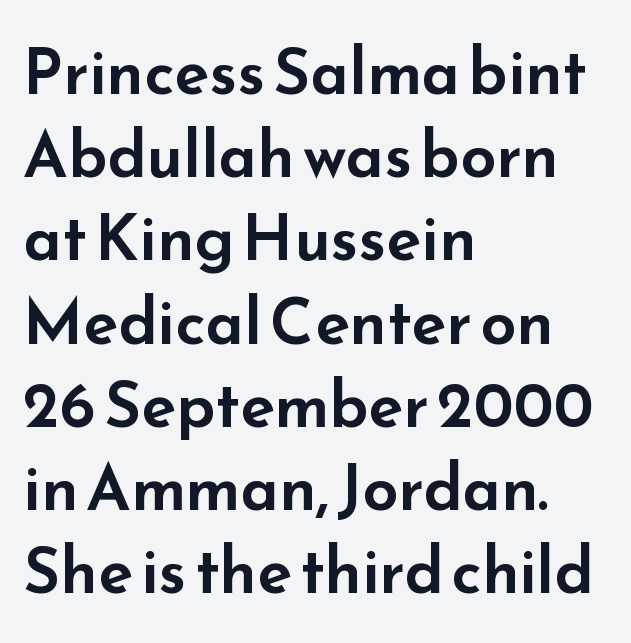
Q: Is the text italic (slanted)? A: No, it is upright.
Q: Is the typeface a serif or a sans-serif typeface? A: Sans-serif.
Q: Is the text underlined? A: No.
Q: How is the paragraph aligned? A: Left-aligned.
Q: Is the spacing between letters normal or unusually wide? A: Normal.
Q: Is the spacing between lines tight, normal or loose? A: Normal.
Q: Width (condensed, normal, or wide)? A: Wide.
Q: Stroke contrast? A: Low.
Q: x-height? A: Small.
Q: Monospaced? A: No.
